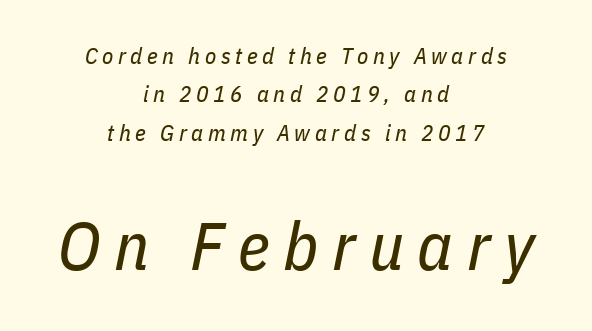
The rendering uses natural spacing where letterforms have individual widths. No extra ink here — the face is not bold. The space directly below the letters is spotless. The passage shown stacks its lines at a standard gap. You get the small type first, then a jump to larger type. Substantial extra tracking has been applied to these lines.
